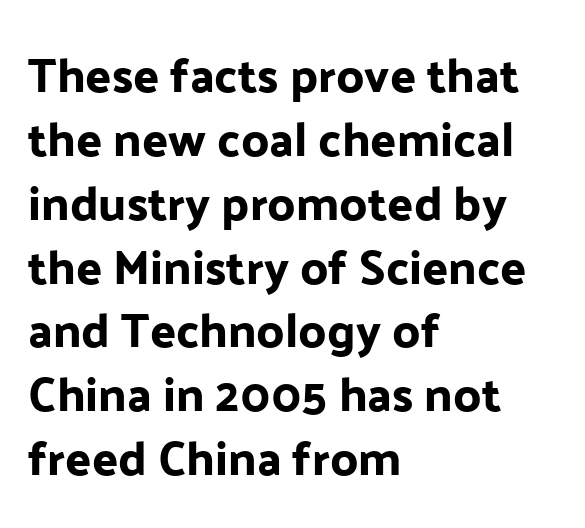
The image shows 48 px sans-serif type, upright; set left-aligned, normal line spacing (1.33x), normal letter spacing, not underlined; low stroke contrast and a medium x-height.
